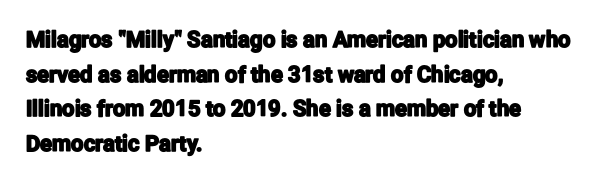
The setting favours the left margin, as ordinary paragraphs usually do. The letters stand straight up with perfectly vertical stems. Baseline-to-baseline distance is the conventional proportion of letter height. Beneath every word, the page is bare. Is the letter spacing exaggerated? No — it looks like the ordinary default.
